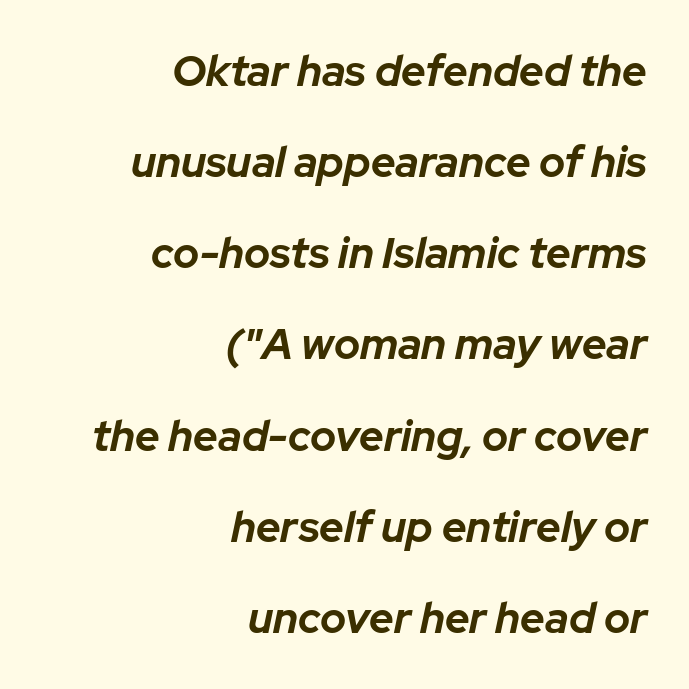
{"italic": "yes", "lean": "right", "slant_degrees": 12, "bold": "yes", "weight": "bold", "width": "normal", "stroke_contrast": "low", "x_height": "medium", "monospaced": "no", "underline": "no", "align": "right", "line_spacing": "loose", "line_spacing_ratio": 2.12, "letter_spacing": "normal", "letter_spacing_em": 0.0, "glyph_px": 43}
